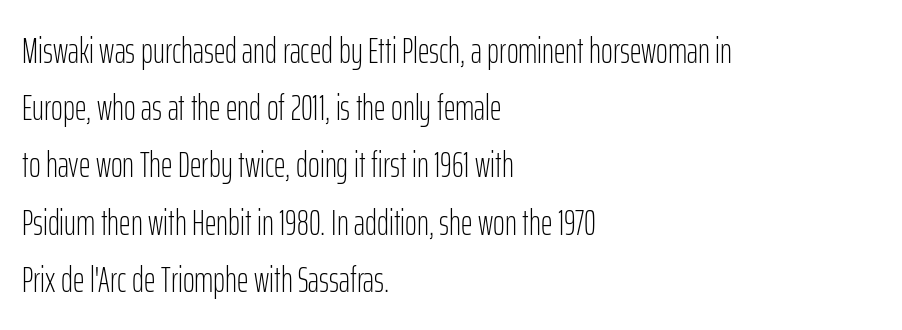
The image shows 36 px light, condensed sans-serif type, upright; set left-aligned, normal line spacing (1.59x), normal letter spacing, not underlined; low stroke contrast and a medium x-height.
